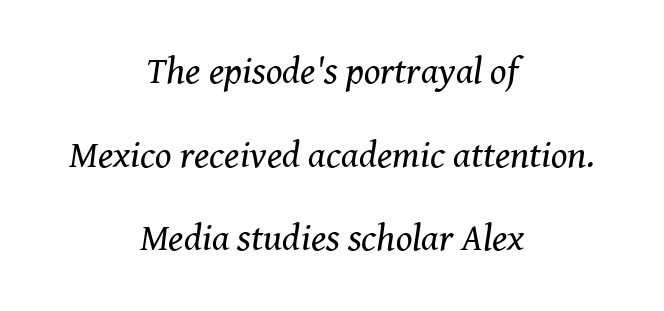
The image shows 38 px regular-weight serif type, italic (leaning right); set centered, loose line spacing (2.2x), normal letter spacing, not underlined; medium stroke contrast and a medium x-height.
